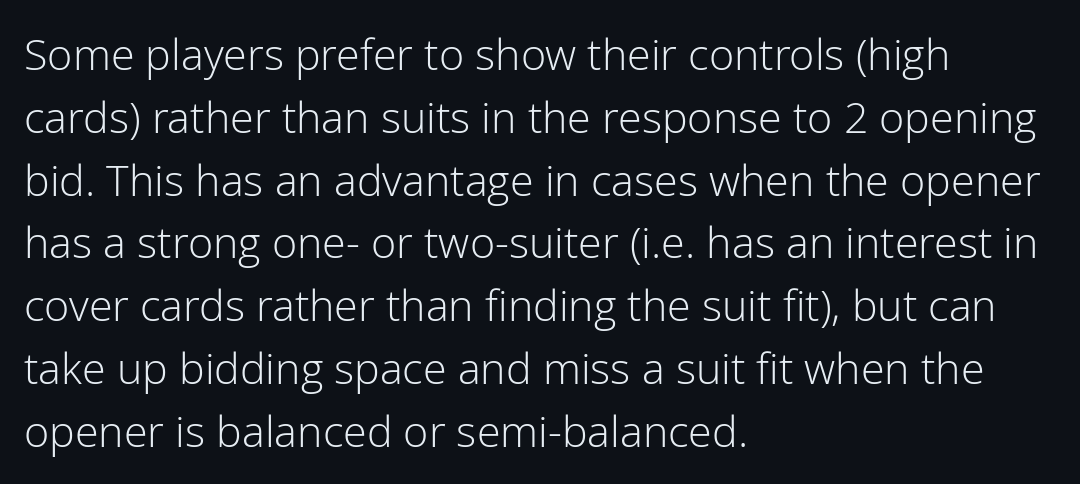
{"serif": "no", "italic": "no", "bold": "no", "weight": "light", "width": "normal", "stroke_contrast": "low", "x_height": "medium", "monospaced": "no", "underline": "no", "align": "left", "line_spacing": "normal", "line_spacing_ratio": 1.46, "letter_spacing": "normal", "letter_spacing_em": 0.0, "glyph_px": 43}
